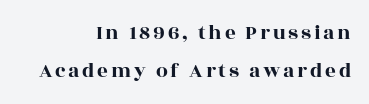
Q: Is the text italic (slanted)? A: No, it is upright.
Q: Is the text underlined? A: No.
Q: How is the paragraph aligned? A: Right-aligned.
